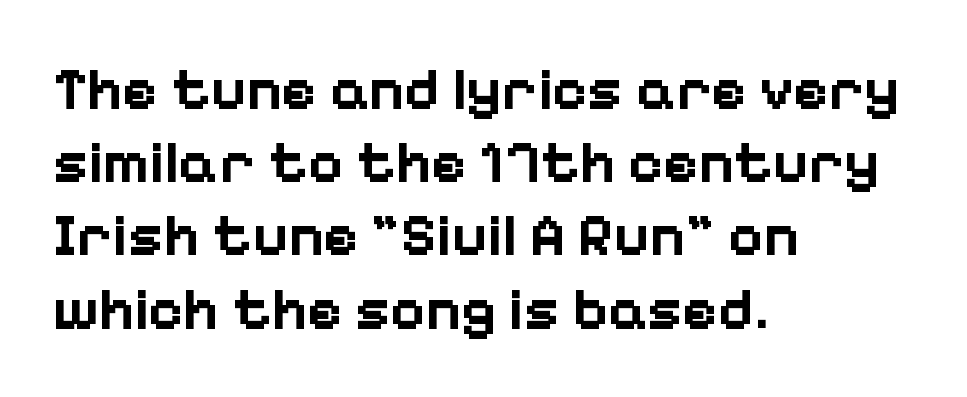
The image shows 60 px bold sans-serif type, upright; set left-aligned, line spacing 1.22x, normal letter spacing, not underlined; low stroke contrast and a medium x-height.
